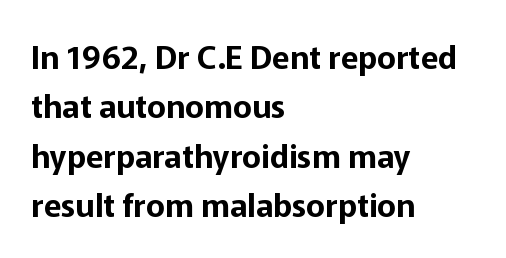
{"serif": "no", "italic": "no", "width": "normal", "stroke_contrast": "low", "x_height": "medium", "monospaced": "no", "underline": "no", "align": "left", "line_spacing": "normal", "line_spacing_ratio": 1.54, "letter_spacing": "normal", "letter_spacing_em": 0.0, "glyph_px": 32}
